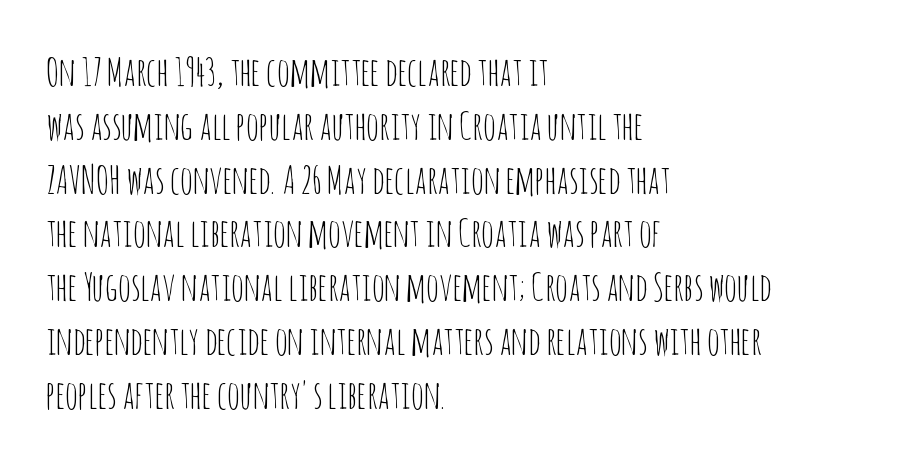
Grotesque or geometric, the face here clearly has no serifs. The passage shown is typed in a proportional face where columns would drift. Honestly, the letter spacing is just normal — you wouldn't notice it. Successive baselines arrive at the customary interval.
